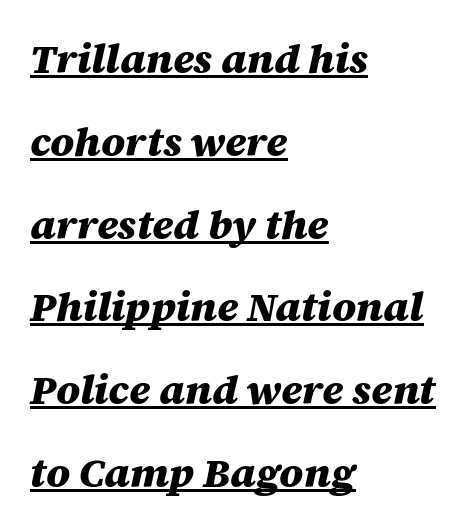
Q: Is the text bold? A: Yes.
Q: Is the text italic (slanted)? A: Yes, it leans right by about 12 degrees.
Q: Is the text underlined? A: Yes.
Q: How is the paragraph aligned? A: Left-aligned.
Q: Is the spacing between letters normal or unusually wide? A: Normal.
Q: Is the spacing between lines tight, normal or loose? A: Loose.
Q: Width (condensed, normal, or wide)? A: Normal.
Q: Stroke contrast? A: Medium.
Q: x-height? A: Large.
Q: Monospaced? A: No.
